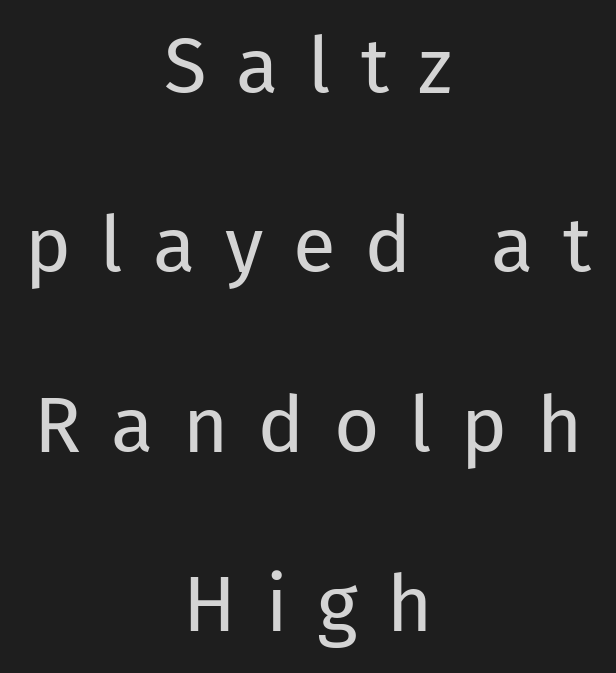
The image shows 78 px regular-weight sans-serif type, upright; set centered, loose line spacing (2.3x), unusually wide letter spacing (+0.38 em), not underlined; low stroke contrast and a medium x-height.
